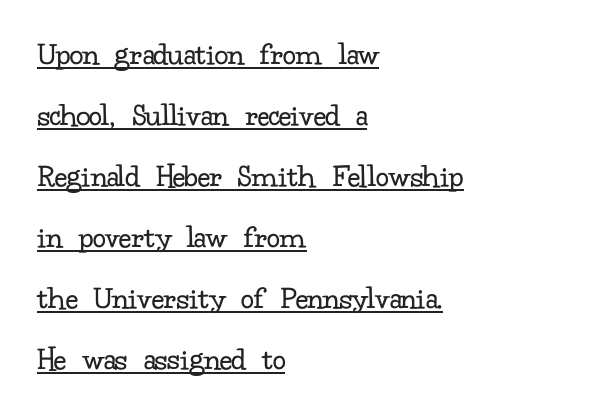
{"serif": "yes", "italic": "no", "bold": "no", "weight": "regular", "width": "normal", "stroke_contrast": "low", "x_height": "small", "monospaced": "no", "underline": "yes", "align": "left", "line_spacing_ratio": 1.85, "letter_spacing": "normal", "letter_spacing_em": 0.0, "glyph_px": 33}
